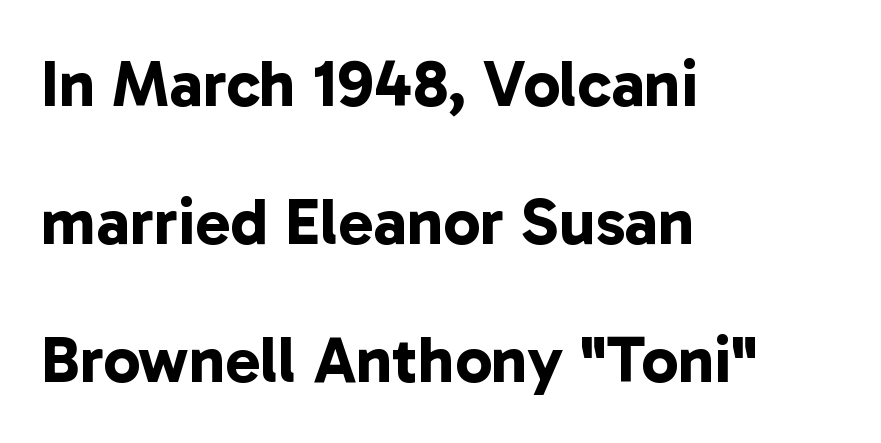
Teacher's note: observe the even left margin — that is flush-left alignment. The letters advance in unequal steps, a hallmark of proportional type. Each word holds together tightly as a unit, with standard inter-letter gaps. The rendering shows plain stroke endings on the letterforms — a sans-serif design.
